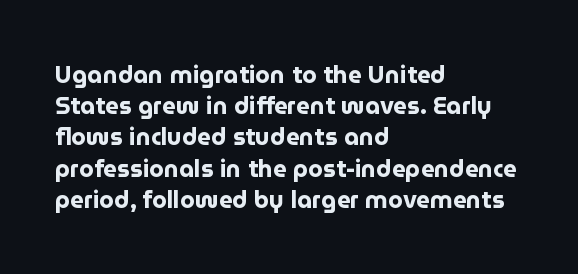
Every letter is thick-stroked: bold, no question. Line starts are locked; line ends wander. What's the leading like? Ordinary, nothing unusual. Glance below the letters and you will spot only blank space.
